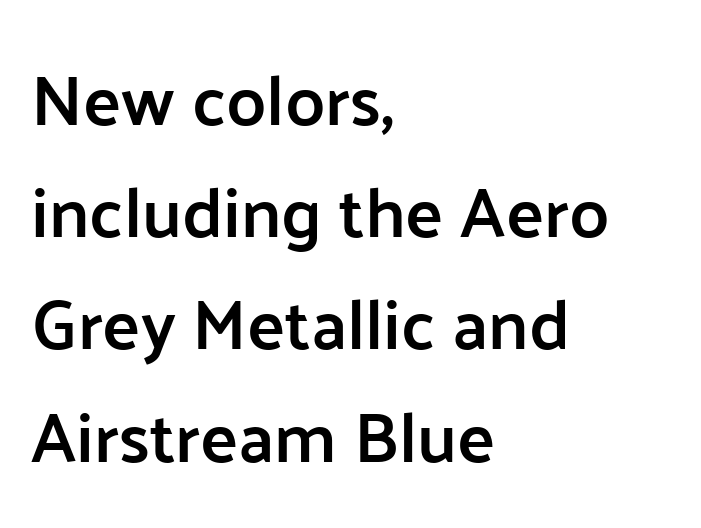
{"serif": "no", "italic": "no", "bold": "semi", "weight": "semibold", "width": "normal", "stroke_contrast": "low", "x_height": "medium", "monospaced": "no", "underline": "no", "align": "left", "line_spacing": "normal", "line_spacing_ratio": 1.58, "letter_spacing": "normal", "letter_spacing_em": 0.0, "glyph_px": 71}
